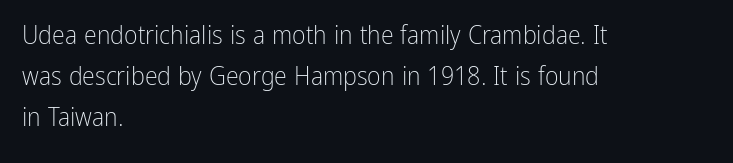
Q: Is the text bold? A: No.
Q: Is the text italic (slanted)? A: No, it is upright.
Q: Is the text underlined? A: No.
Q: How is the paragraph aligned? A: Left-aligned.
Q: Is the spacing between letters normal or unusually wide? A: Normal.
Q: Is the spacing between lines tight, normal or loose? A: Normal.
